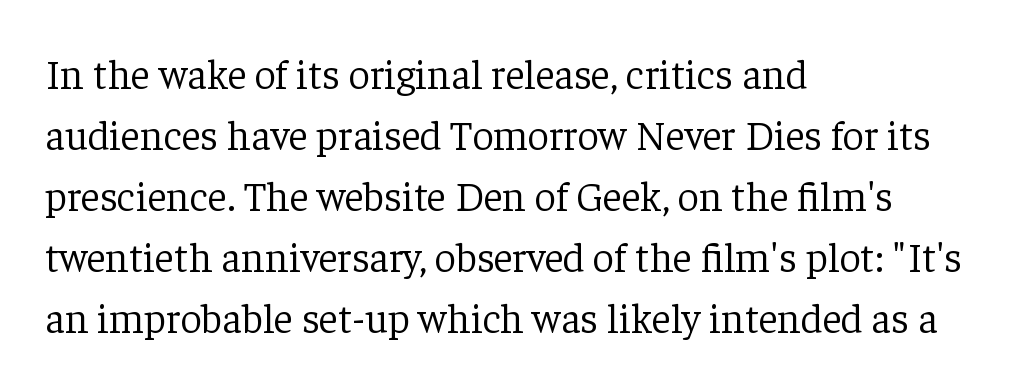
The image shows 42 px light serif type, upright; set left-aligned, normal line spacing (1.45x), normal letter spacing, not underlined; low stroke contrast and a medium x-height.
